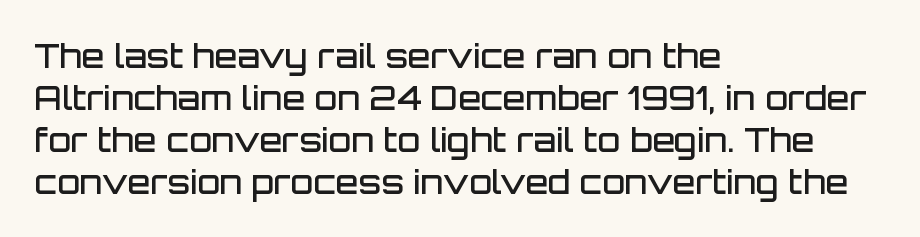
{"serif": "no", "italic": "no", "bold": "semi", "weight": "semibold", "width": "normal", "stroke_contrast": "low", "x_height": "large", "monospaced": "no", "underline": "no", "align": "left", "line_spacing": "normal", "line_spacing_ratio": 1.27, "letter_spacing": "normal", "letter_spacing_em": 0.0, "glyph_px": 33}
